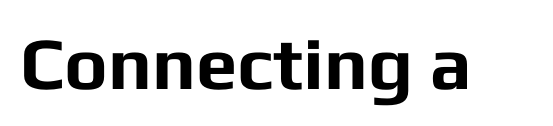
Q: Is the text bold? A: Yes.
Q: Is the text italic (slanted)? A: No, it is upright.
Q: Is the typeface a serif or a sans-serif typeface? A: Sans-serif.
Q: Is the text underlined? A: No.
Q: Is the spacing between letters normal or unusually wide? A: Normal.
Q: Width (condensed, normal, or wide)? A: Normal.
Q: Stroke contrast? A: Low.
Q: x-height? A: Medium.
Q: Monospaced? A: No.
